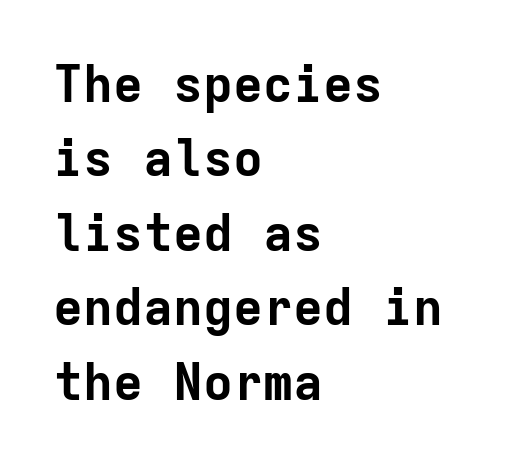
Is there much room between lines? A standard amount, neither cramped nor airy. You could call the tracking neutral — neither tight nor loose. This is heavy type, rendered in bold. Every character here occupies the same horizontal width, giving the sample a typewriter-like rhythm. Rule under the text: the space is simply empty.
